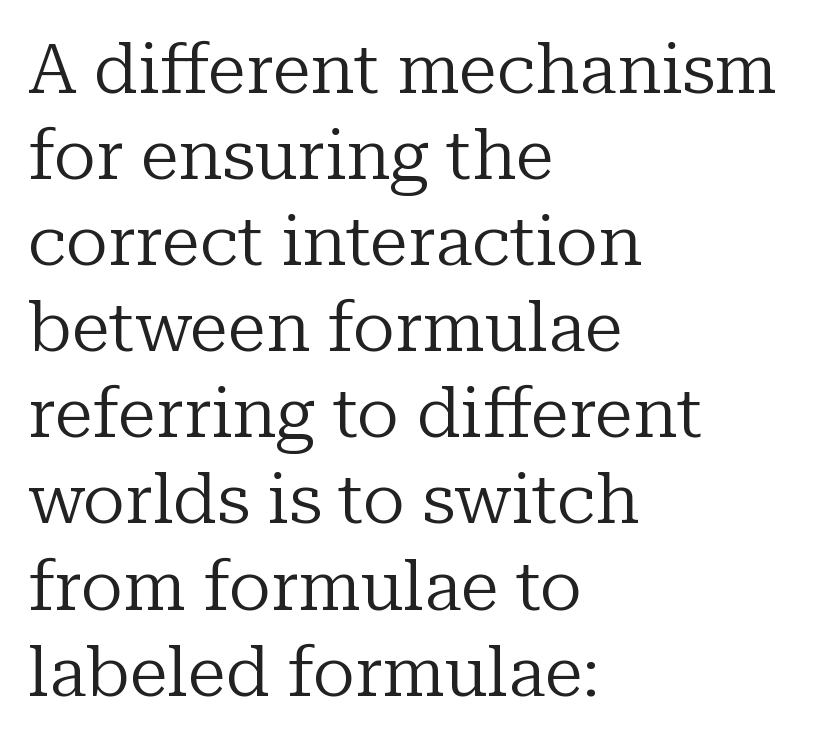
Font category for this specimen: serif. Do the letters lean? They stand straight. A typesetter would call this proportional, since set widths differ per character. Every row of glyphs begins at an identical x-position on the left. The characters are drawn with everyday or finer stroke widths.
